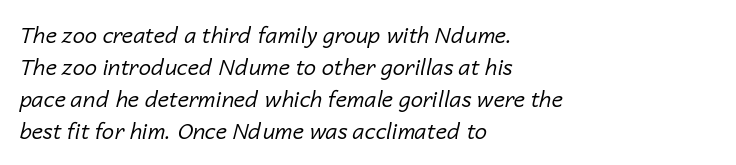
The image shows 22 px text type, italic (leaning right); set left-aligned, normal line spacing (1.46x), normal letter spacing, not underlined.
